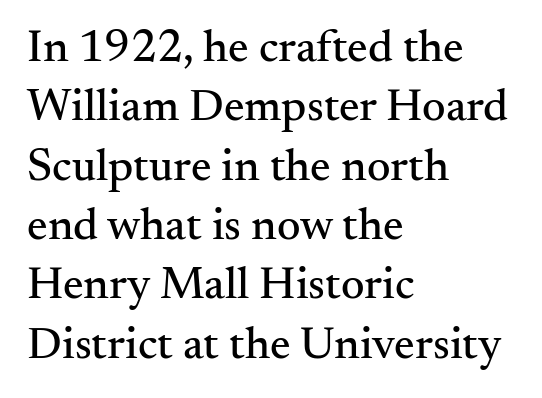
{"serif": "yes", "italic": "no", "width": "normal", "stroke_contrast": "medium", "x_height": "small", "monospaced": "no", "underline": "no", "align": "left", "line_spacing": "normal", "line_spacing_ratio": 1.29, "letter_spacing": "normal", "letter_spacing_em": 0.0, "glyph_px": 46}
